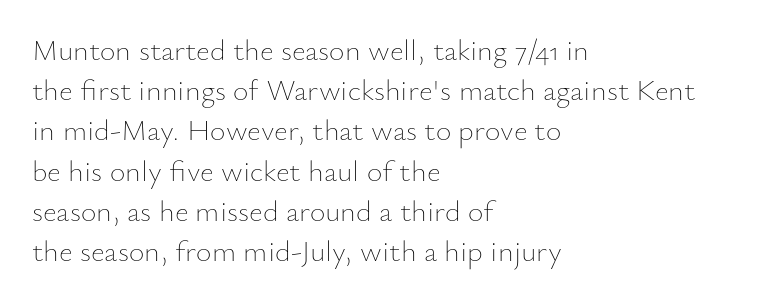
The image shows 30 px thin type, upright; set left-aligned, normal line spacing (1.34x), normal letter spacing, not underlined; low stroke contrast and a small x-height.
